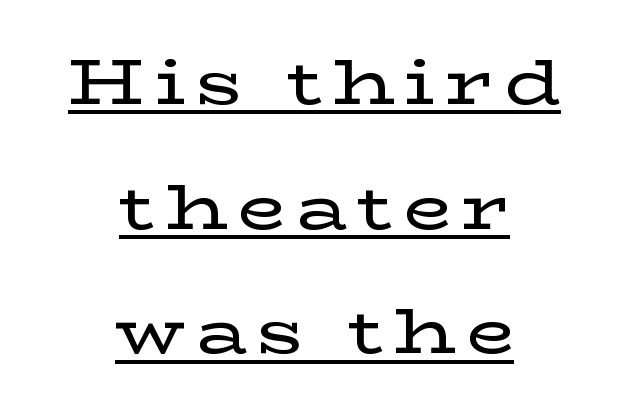
What's the leading like? Stretched, with rows far apart. Is there any slant? The stems are plumb. The rag falls on both sides of this text block equally. To sum up the face: it has serifs.
